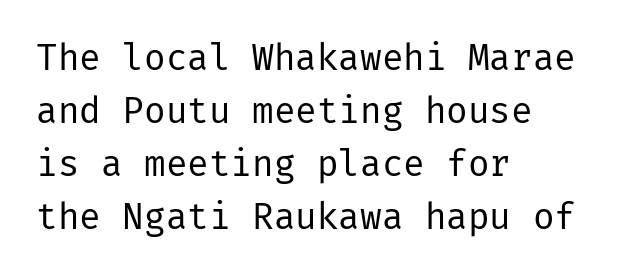
{"serif": "no", "italic": "no", "bold": "no", "weight": "regular", "width": "normal", "stroke_contrast": "low", "x_height": "medium", "underline": "no", "align": "left", "line_spacing": "normal", "line_spacing_ratio": 1.47, "letter_spacing": "normal", "letter_spacing_em": 0.0, "glyph_px": 36}
